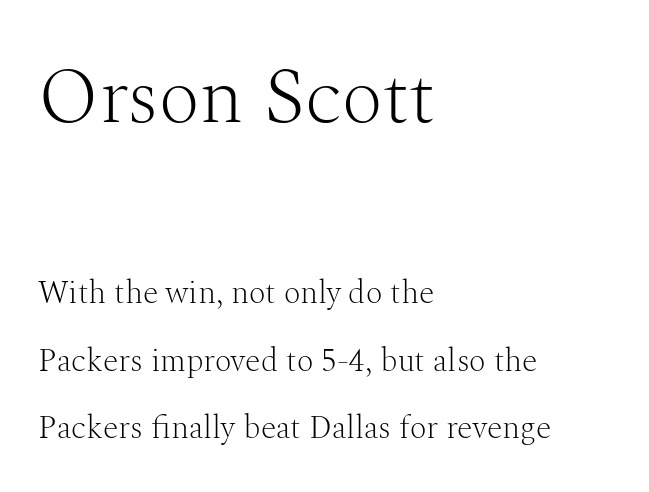
The image shows 79 px light serif type, upright; set left-aligned, loose line spacing (2.12x), normal letter spacing, not underlined; the first (top) block is 2.47x larger; medium stroke contrast and a medium x-height.
